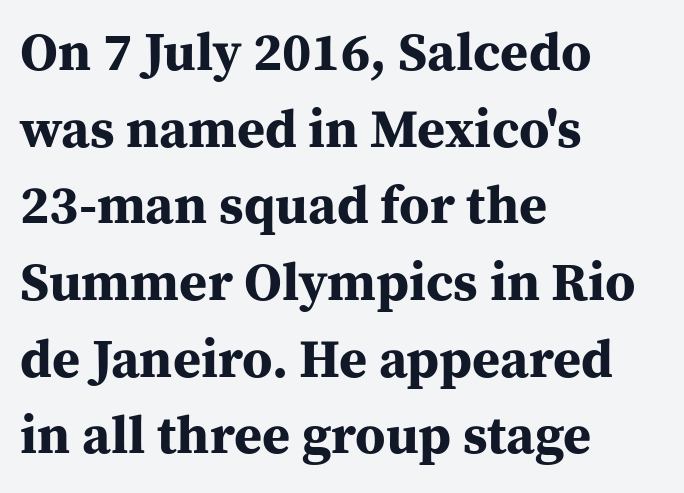
Baseline-to-baseline distance is the conventional proportion of letter height. Proportional: the letters do not fall into vertical columns. This sample uses an upright cut, with every glyph sitting square on the baseline. In terms of letterform style, serifs are clearly present.
